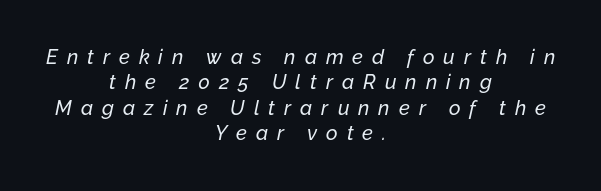
These lines have a slow, spaced-out rhythm from letter to letter. Line starts and ends both wander, symmetrically. Beneath every word, the page is bare. Would a proofreader flag this as italicized? Yes. This block has exactly the height ordinary leading produces.
